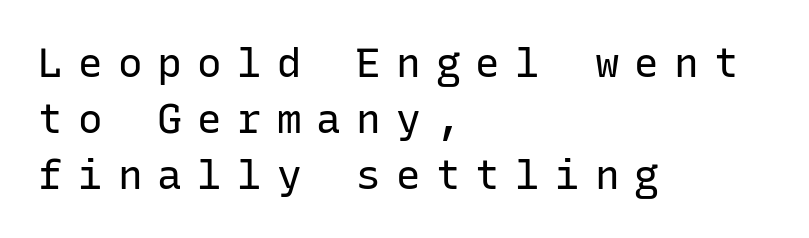
The image shows 41 px regular-weight sans-serif type, upright, monospaced; set left-aligned, normal line spacing (1.36x), unusually wide letter spacing (+0.37 em), not underlined; low stroke contrast and a medium x-height.
